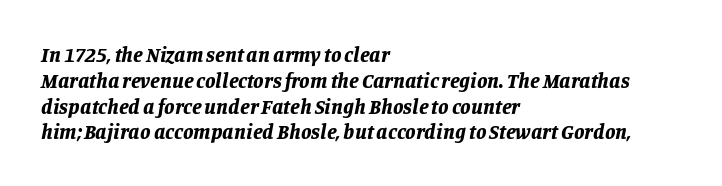
{"italic": "yes", "lean": "right", "slant_degrees": 11, "bold": "yes", "underline": "no", "align": "left", "line_spacing_ratio": 1.23, "letter_spacing": "normal", "letter_spacing_em": 0.0, "glyph_px": 21}
